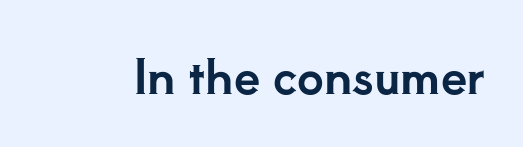
Posture: vertical. Check where the strokes stop: tiny serifs finish them off. Looks like regular typesetting: each glyph gets only the width it needs. How are the letters spaced? Ordinarily, with no added tracking. The area under the type is left untouched.
